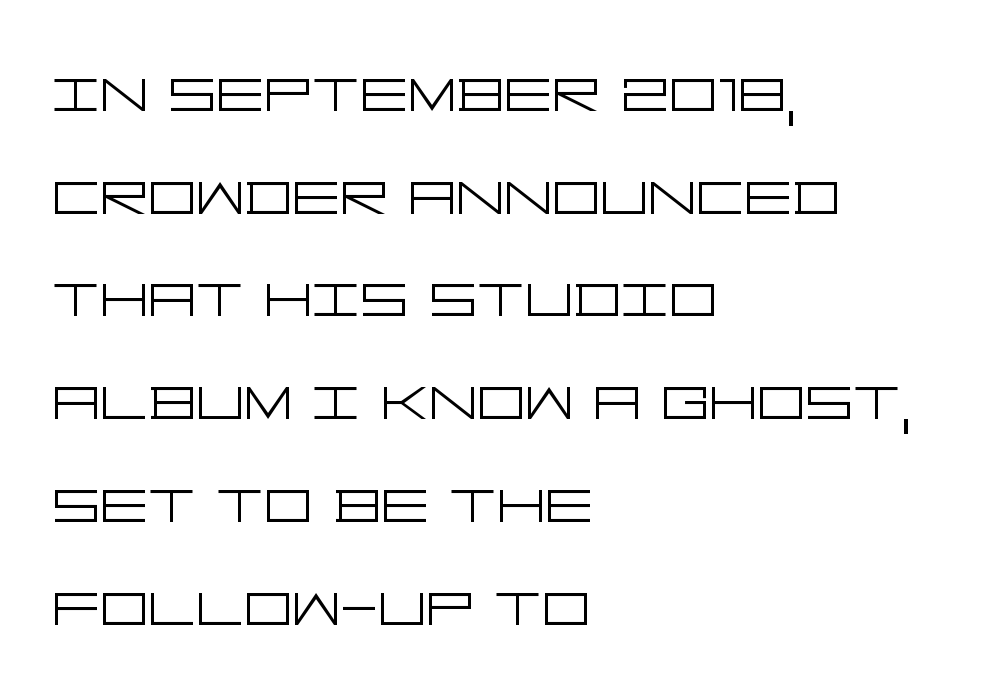
{"serif": "no", "italic": "no", "bold": "no", "weight": "light", "width": "wide", "stroke_contrast": "low", "x_height": "large", "underline": "no", "align": "left", "line_spacing": "normal", "line_spacing_ratio": 1.37, "letter_spacing": "normal", "letter_spacing_em": 0.0, "glyph_px": 75}
